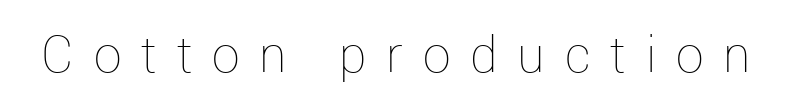
When letters stand straight like this, we call the style roman or upright. Heft: none added — not bold. A clean baseline with only descenders dipping below it. The horizontal fit of the characters is loose and conspicuously gappy. The passage shown is typed in a proportional face where columns would drift.
